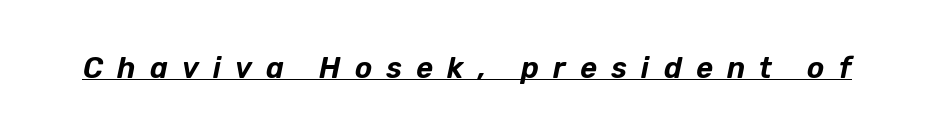
Between one letter and the next there's a generous, obvious gap. Looks like regular typesetting: each glyph gets only the width it needs. Would a proofreader flag this as italicized? Yes. Underlined type.
